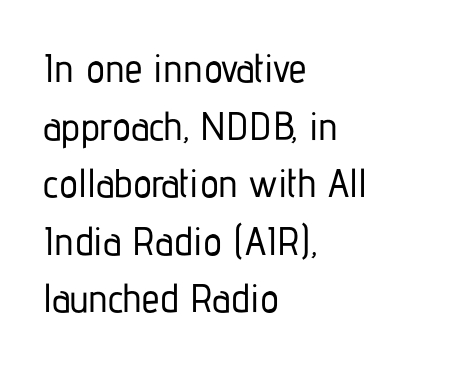
{"serif": "no", "italic": "no", "width": "condensed", "stroke_contrast": "low", "x_height": "medium", "monospaced": "no", "underline": "no", "align": "left", "line_spacing": "normal", "line_spacing_ratio": 1.44, "letter_spacing": "normal", "letter_spacing_em": 0.0, "glyph_px": 40}
